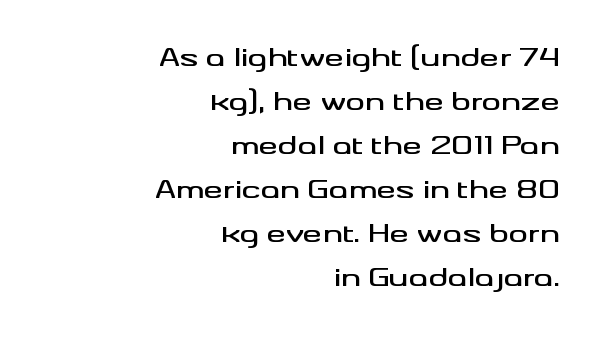
Nobody touched the tracking dial on this one. Italic? Not at all — the glyphs are vertical. Line endings align vertically; line beginnings do not. Rule under the text: the space is simply empty.
